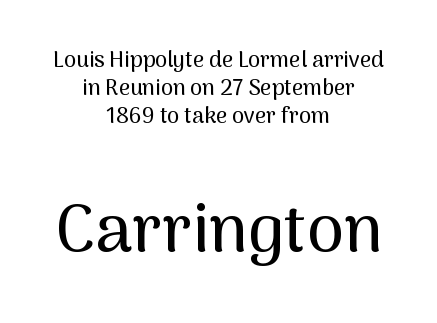
{"serif": "no", "italic": "no", "width": "normal", "stroke_contrast": "medium", "x_height": "medium", "monospaced": "no", "underline": "no", "align": "center", "line_spacing": "normal", "line_spacing_ratio": 1.27, "letter_spacing": "normal", "letter_spacing_em": 0.0, "larger_block": "second", "size_ratio": 3.05, "glyph_px": 67}
